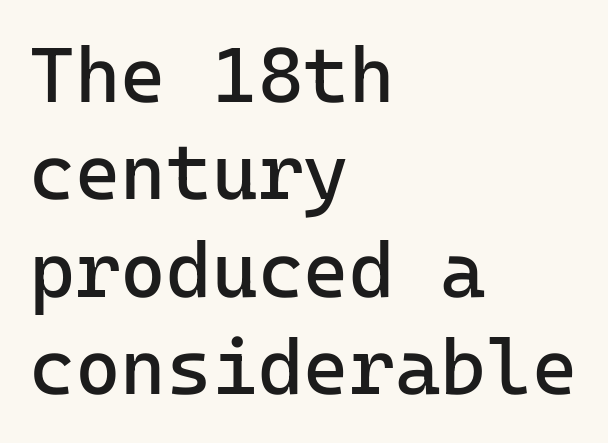
The image shows 78 px regular-weight sans-serif type, upright; set left-aligned, normal line spacing (1.25x), normal letter spacing, not underlined; low stroke contrast and a medium x-height.
